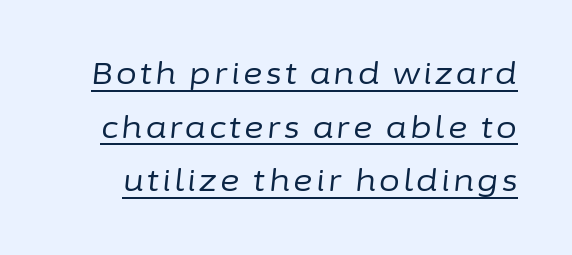
Q: Is the text bold? A: No.
Q: Is the text italic (slanted)? A: Yes, it leans right by about 6 degrees.
Q: Is the text underlined? A: Yes.
Q: Width (condensed, normal, or wide)? A: Normal.
Q: Stroke contrast? A: Low.
Q: x-height? A: Medium.
Q: Monospaced? A: No.
